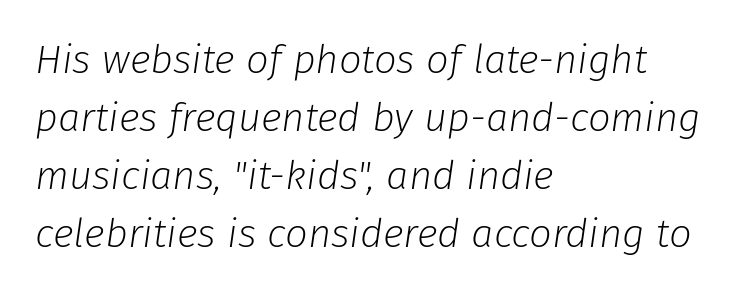
Is the type slanted? Yes — the strokes lean at a clear angle. Think of a printed novel: that variable character pitch is what you see here. Layout note: lines flush left. Underline: absent. Horizontal bands of white between lines are of average thickness.
